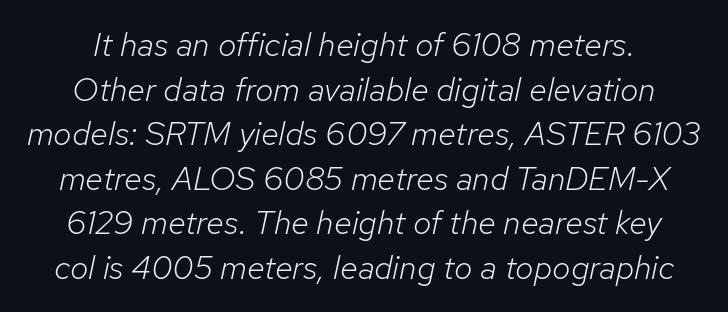
Ink coverage per letter is moderate at most. When letters slant like this, we call the style italic. Think of a printed novel: that variable character pitch is what you see here. Standard letterfit; no display-style spreading of the glyphs.
